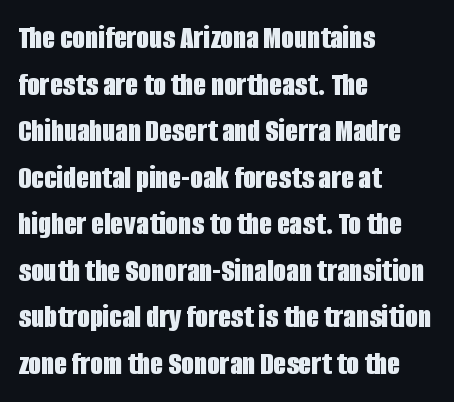
The image shows 33 px bold, condensed sans-serif type, upright; set left-aligned, normal line spacing (1.41x), normal letter spacing, not underlined; low stroke contrast and a large x-height.
